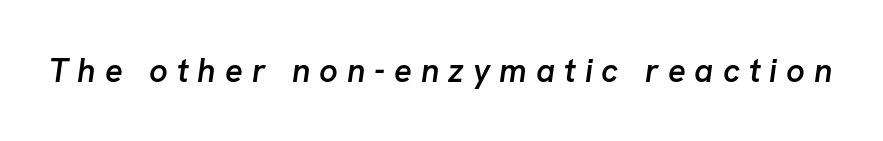
Q: Is the text bold? A: Semi-bold.
Q: Is the text italic (slanted)? A: Yes, it leans right by about 8 degrees.
Q: Is the text underlined? A: No.
Q: Is the spacing between letters normal or unusually wide? A: Unusually wide.
Q: Width (condensed, normal, or wide)? A: Normal.
Q: Stroke contrast? A: Low.
Q: x-height? A: Medium.
Q: Monospaced? A: No.
